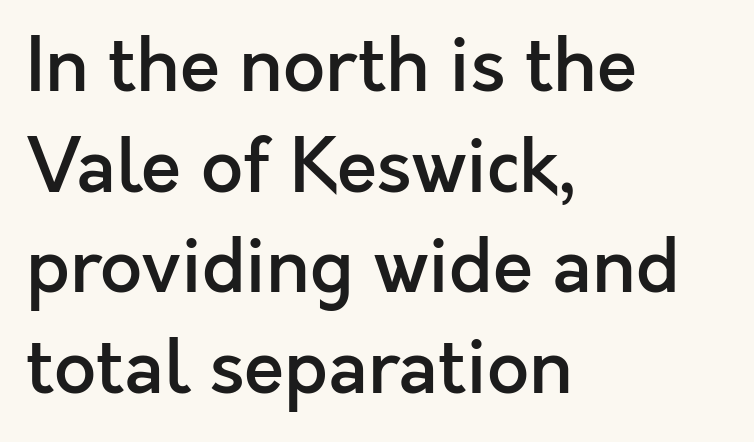
Nope, no serifs anywhere on these letters. A normal amount of white space separates one row of letters from the next. Vertical strokes here are truly vertical. Glance below the letters and you will spot only blank space. The letterforms sit shoulder to shoulder at normal distance. Moderately thickened strokes mark this as semibold type.
